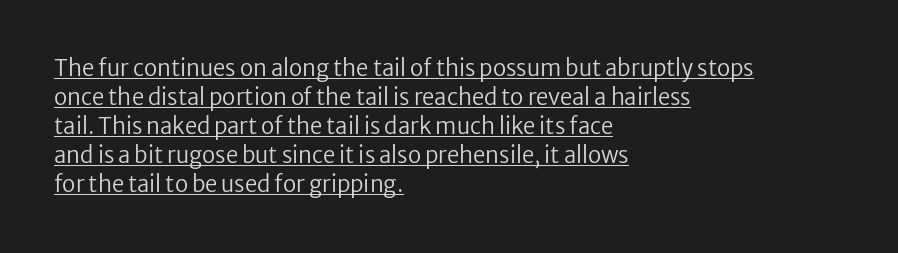
The image shows 22 px text type, upright; set left-aligned, normal line spacing (1.32x), normal letter spacing, underlined.
